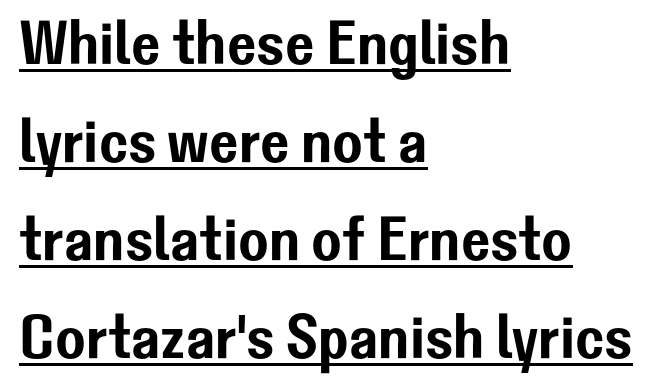
The image shows 62 px sans-serif type, upright; set left-aligned, normal line spacing (1.58x), normal letter spacing, underlined; low stroke contrast and a medium x-height.
